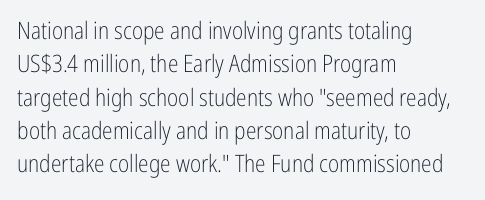
The image shows 24 px text type, upright; set left-aligned, normal line spacing (1.39x), normal letter spacing, not underlined.
